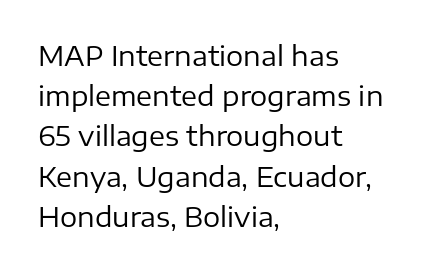
The paragraph shown leans on its left margin. Has an underline been added? It has not. The font's upright variant was chosen for this text. The cut favours lightness, reaching ordinary text weight at its darkest.
